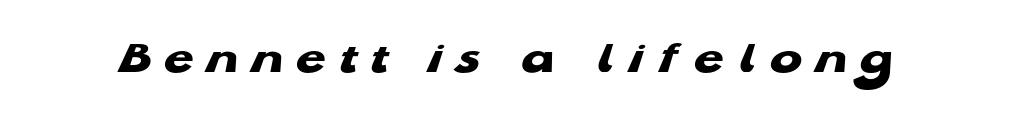
Character widths vary here, with narrow letters taking less room than wide ones. The passage shown is typeset with a sans-serif family. Its strokes are broad and dark, the hallmark of bold type. Substantial extra tracking has been applied to these lines. The glyphs are unaccompanied by any horizontal stroke below them.
